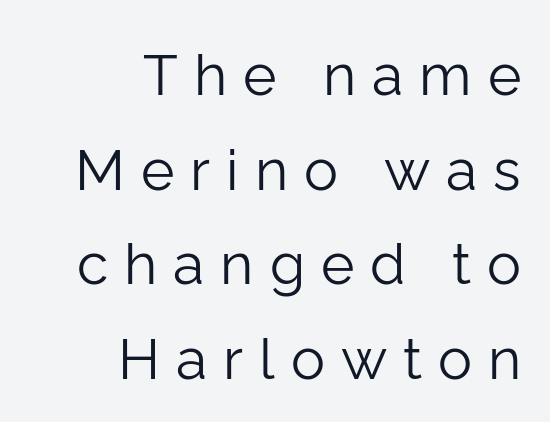
No extra ink here — the face is not bold. Are there feet on the stems? There aren't — it's a sans. What stands out about the letter spacing? Its width — letters are far apart. Style check: upright. The lines in this sample share a right terminus and differ only in where they begin. Unmarked baselines from the first word to the last.
